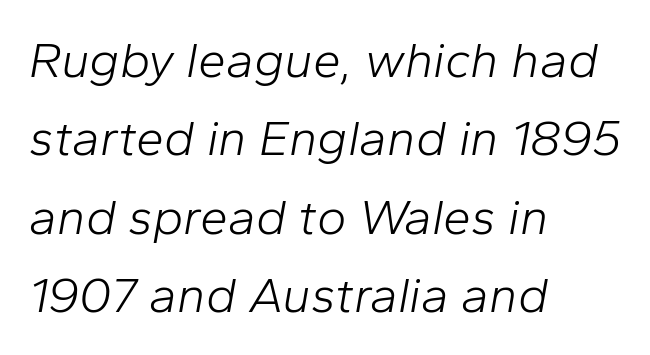
The image shows 50 px light type, italic (leaning right); set left-aligned, normal line spacing (1.57x), normal letter spacing, not underlined; low stroke contrast and a medium x-height.
